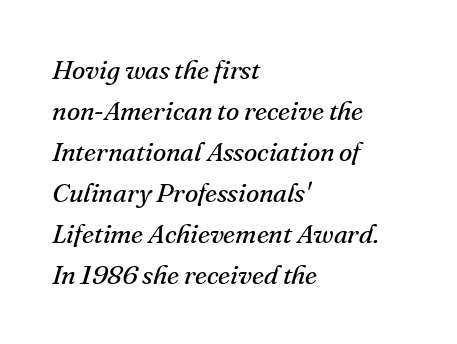
The image shows 27 px text type, italic (leaning right); set left-aligned, normal line spacing (1.52x), normal letter spacing, not underlined.
